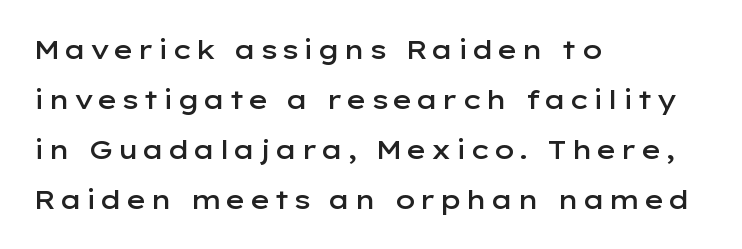
The image shows 26 px text type, upright; set left-aligned, loose line spacing (1.92x), not underlined.
